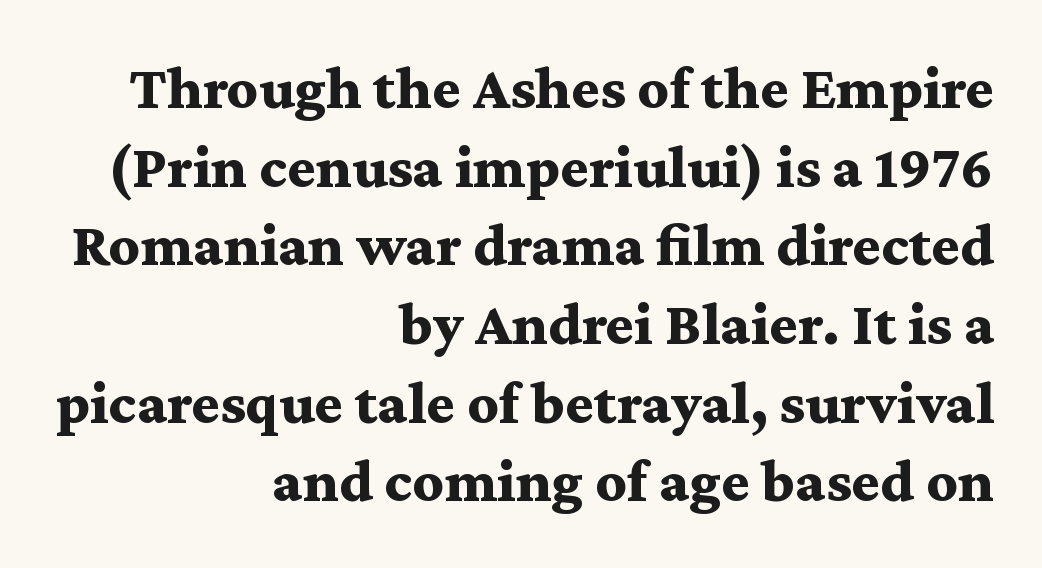
Q: Is the text bold? A: Yes.
Q: Is the text italic (slanted)? A: No, it is upright.
Q: Is the typeface a serif or a sans-serif typeface? A: Serif.
Q: Is the text underlined? A: No.
Q: How is the paragraph aligned? A: Right-aligned.
Q: Is the spacing between letters normal or unusually wide? A: Normal.
Q: Is the spacing between lines tight, normal or loose? A: Normal.
Q: Width (condensed, normal, or wide)? A: Wide.
Q: Stroke contrast? A: Medium.
Q: x-height? A: Medium.
Q: Monospaced? A: No.
